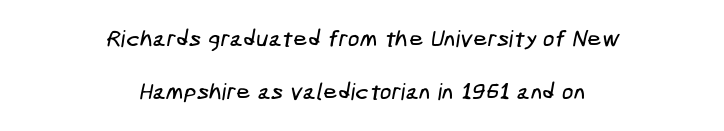
The image shows 23 px text type; set centered, loose line spacing (2.3x), normal letter spacing, not underlined.
